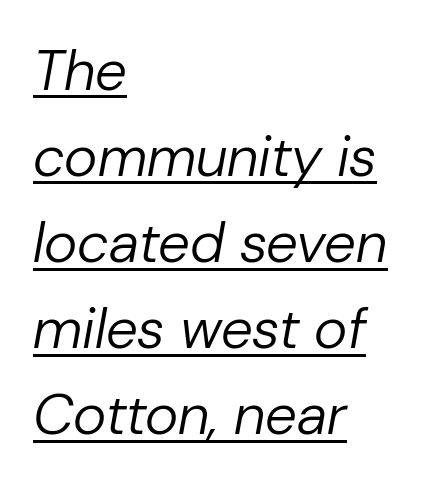
Q: Is the text bold? A: No.
Q: Is the text italic (slanted)? A: Yes, it leans right by about 10 degrees.
Q: Is the text underlined? A: Yes.
Q: How is the paragraph aligned? A: Left-aligned.
Q: Is the spacing between letters normal or unusually wide? A: Normal.
Q: Is the spacing between lines tight, normal or loose? A: Normal.
Q: Width (condensed, normal, or wide)? A: Normal.
Q: Stroke contrast? A: Low.
Q: x-height? A: Medium.
Q: Monospaced? A: No.
